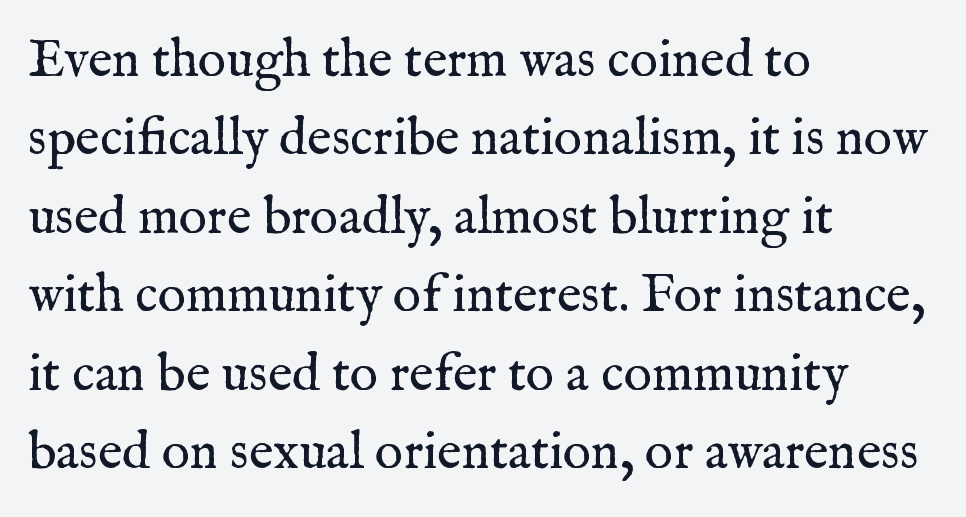
Plain, unruled lines of type. The passage shown is typed in a proportional face where columns would drift. Letters have the restrained weight of plain body copy at most. Look at the bottom of the vertical strokes: they flare into serifs here.
